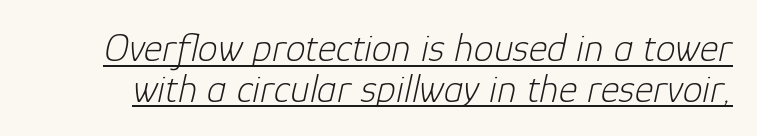
Q: Is the text bold? A: No.
Q: Is the text italic (slanted)? A: Yes, it leans right by about 12 degrees.
Q: Is the text underlined? A: Yes.
Q: Is the spacing between letters normal or unusually wide? A: Normal.
Q: Is the spacing between lines tight, normal or loose? A: Tight.
Q: Width (condensed, normal, or wide)? A: Normal.
Q: Stroke contrast? A: Low.
Q: x-height? A: Medium.
Q: Monospaced? A: No.
